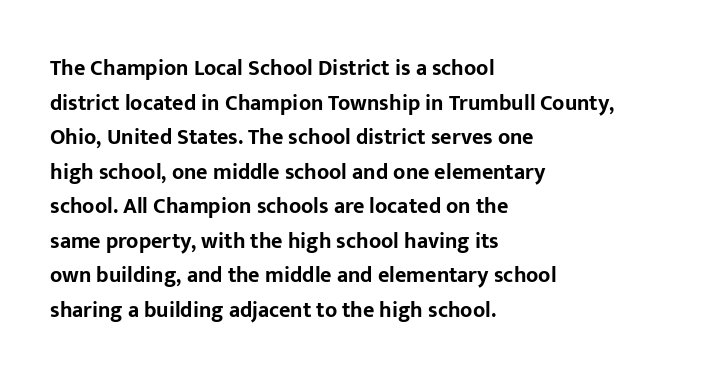
Q: Is the text bold? A: Yes.
Q: Is the text italic (slanted)? A: No, it is upright.
Q: Is the text underlined? A: No.
Q: How is the paragraph aligned? A: Left-aligned.
Q: Is the spacing between letters normal or unusually wide? A: Normal.
Q: Is the spacing between lines tight, normal or loose? A: Normal.
